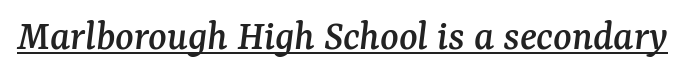
Compared with undecorated copy, this sample adds a rule below the words. Observe the lean: these are italic letterforms. Each letter keeps its own natural width here, so spacing adapts to shape. Letter spacing: default. Is this a sans? No — the strokes have serifs.
